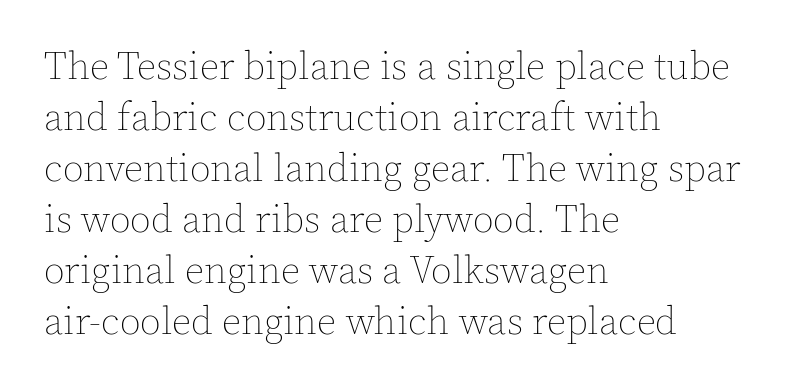
The image shows 38 px thin type, upright; set left-aligned, normal line spacing (1.34x), normal letter spacing, not underlined; a medium x-height.
